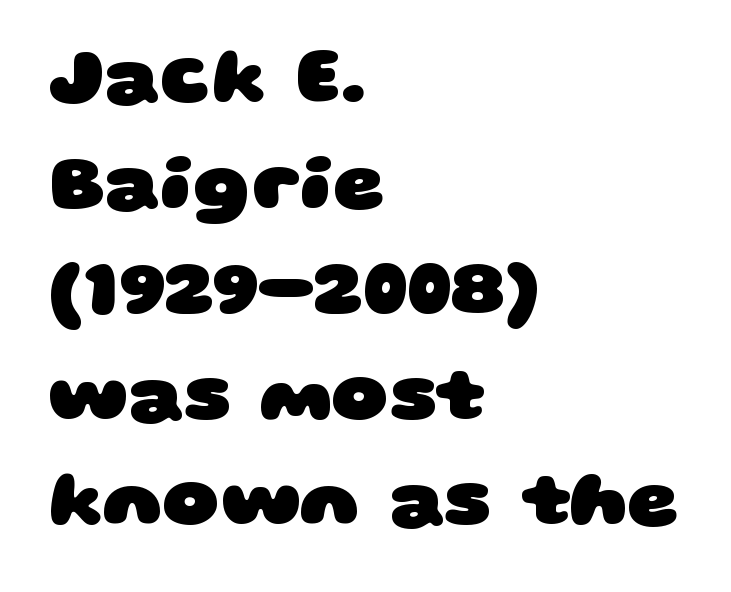
The image shows 79 px heavy, wide sans-serif type; set left-aligned, normal line spacing (1.34x), normal letter spacing, not underlined; low stroke contrast and a large x-height.
